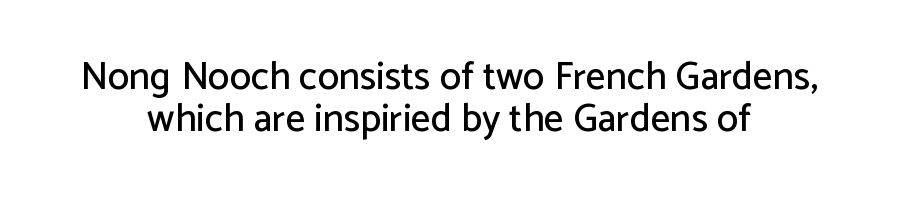
I'd call this a sans setting — the letters go barefoot. Do the characters align in a grid? No, the font is proportional. Every row of glyphs is offset so its center matches the block's center. Only glyphs here, with clear space below each row. When letters stand straight like this, we call the style roman or upright.
